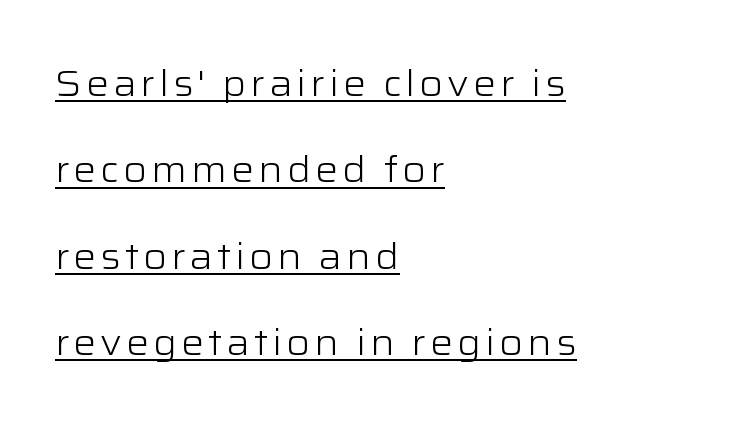
Q: Is the text bold? A: No.
Q: Is the text italic (slanted)? A: No, it is upright.
Q: Is the typeface a serif or a sans-serif typeface? A: Sans-serif.
Q: Is the text underlined? A: Yes.
Q: How is the paragraph aligned? A: Left-aligned.
Q: Is the spacing between lines tight, normal or loose? A: Loose.
Q: Width (condensed, normal, or wide)? A: Wide.
Q: Stroke contrast? A: Low.
Q: x-height? A: Medium.
Q: Monospaced? A: No.
